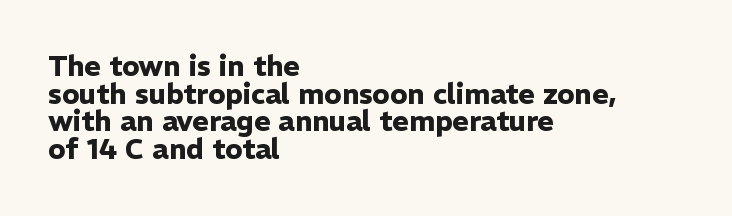
Letter spacing: default. Notice how descenders almost collide with the ascenders below — that's tight leading. The passage shown is typed in a proportional face where columns would drift. A roman cut, with each character standing at attention.
